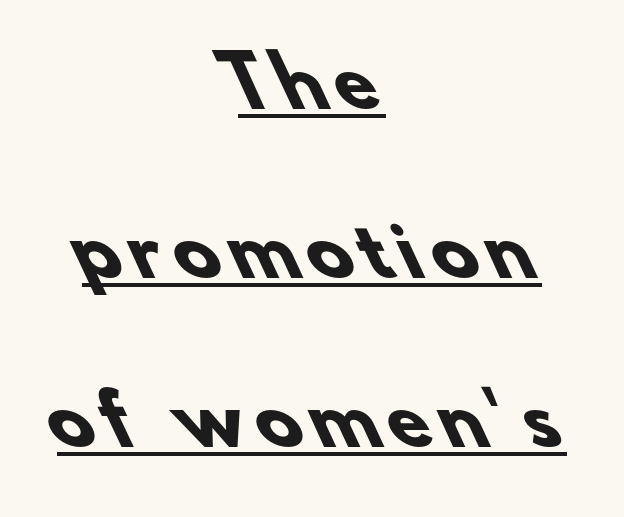
Varying glyph widths throughout — classic text-font behaviour. How heavy is the stroke? Heavy — this is a bold. You could fit nearly another row in the gap between these rows. The letters carry no serifs — their stems end cleanly without finishing strokes. Teacher's note: observe the equal gaps on both sides — that is centered alignment.
